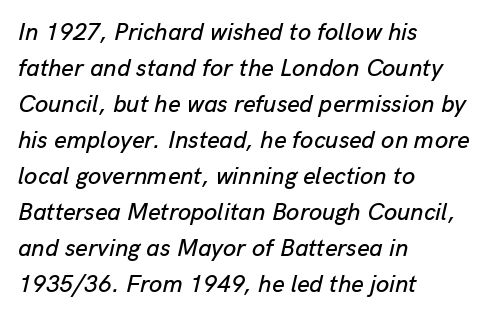
Regular leading. Left-aligned paragraph, ragged on the right. Rendered with sloped, italic letterforms. The gap between lines stays unmarked. What stands out about the letter spacing? Nothing — it is the standard amount.
